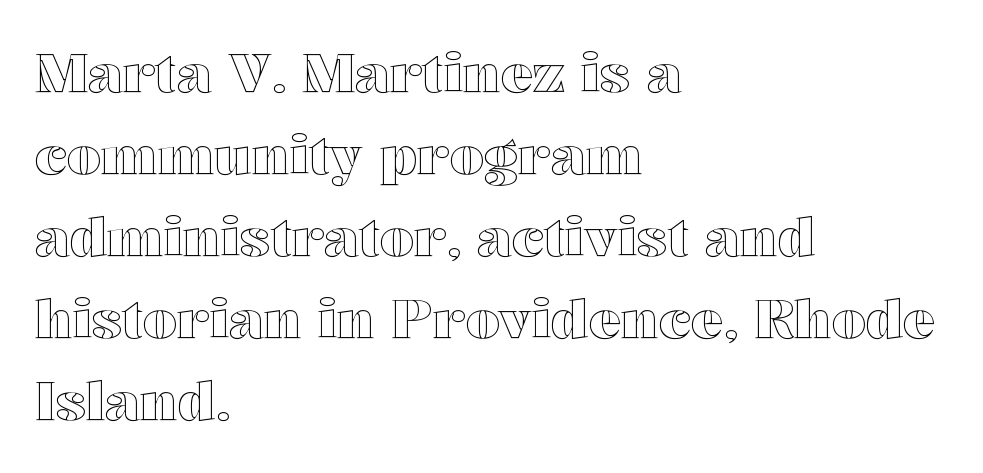
The image shows 54 px wide type, upright; set left-aligned, normal line spacing (1.52x), normal letter spacing, not underlined; a medium x-height.
